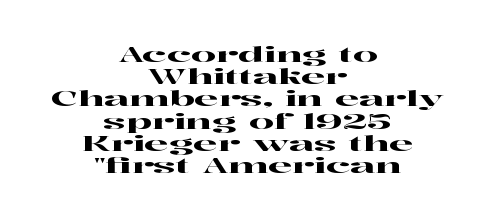
Italic? Not at all — the glyphs are vertical. Is the block centered? Yes — each line is placed symmetrically about the middle. Interline gaps are noticeably narrow in this sample. Compared with typical body copy, the letter spacing here is the same.
